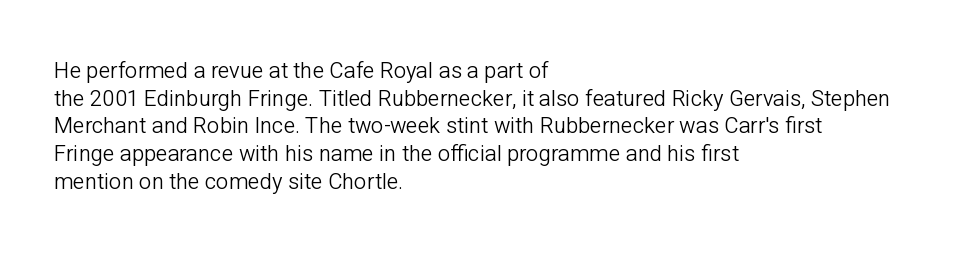
The typeface has the unassuming heft of standard copy or less. Vertical strokes here are truly vertical. A clean baseline with only descenders dipping below it. Default kerning and tracking; the words read as compact shapes.
